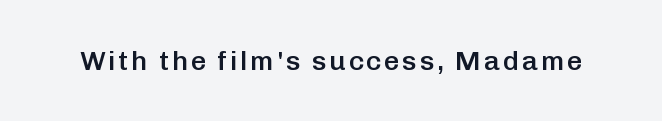
{"italic": "no", "bold": "semi", "underline": "no", "glyph_px": 27}
